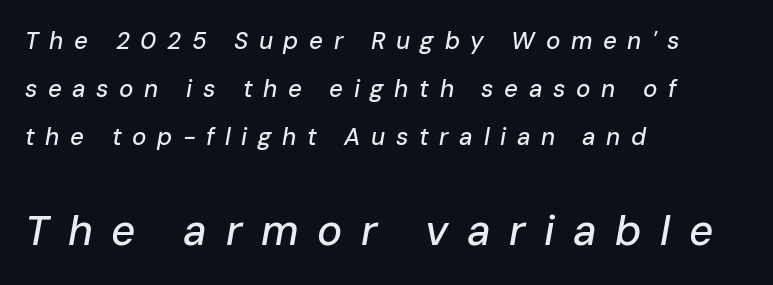
{"italic": "yes", "lean": "right", "slant_degrees": 10, "width": "normal", "stroke_contrast": "low", "x_height": "medium", "monospaced": "no", "underline": "no", "align": "left", "line_spacing": "loose", "line_spacing_ratio": 2.01, "letter_spacing": "wide", "letter_spacing_em": 0.44, "larger_block": "second", "size_ratio": 1.75, "glyph_px": 42}
